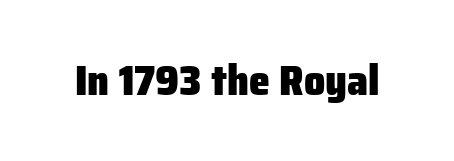
{"serif": "no", "italic": "no", "bold": "yes", "weight": "heavy", "width": "normal", "stroke_contrast": "low", "x_height": "medium", "monospaced": "no", "underline": "no", "letter_spacing": "normal", "letter_spacing_em": 0.0, "glyph_px": 42}
